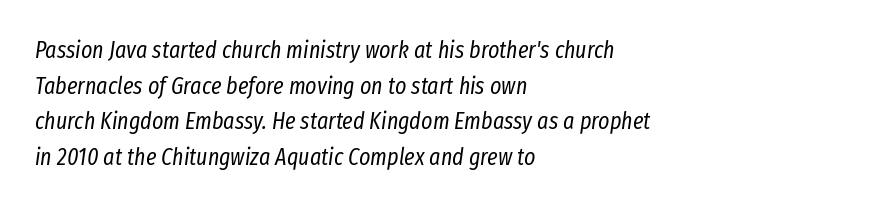
The image shows 24 px text type, italic (leaning right); set left-aligned, normal line spacing (1.48x), normal letter spacing, not underlined.
